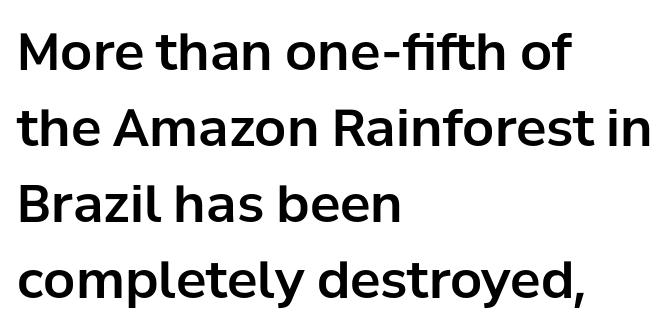
The vertical gap from one line to the next is medium. Nothing unusual about the tracking: characters are spaced as the font intends. The rendering uses natural spacing where letterforms have individual widths. The gap between lines stays unmarked. Regarding serifs, this sample does without them.
